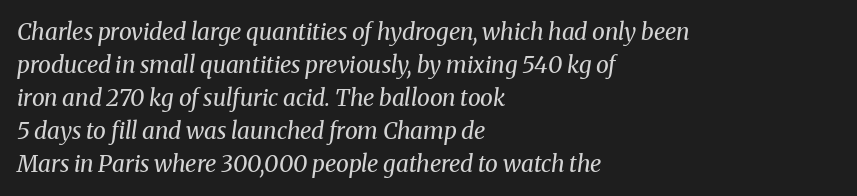
{"italic": "yes", "lean": "right", "slant_degrees": 8, "bold": "no", "underline": "no", "align": "left", "line_spacing": "normal", "line_spacing_ratio": 1.43, "letter_spacing": "normal", "letter_spacing_em": 0.0, "glyph_px": 23}
